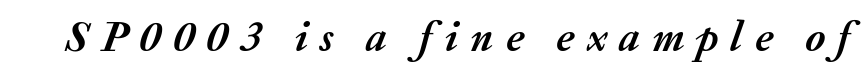
The image shows 43 px semibold type, italic (leaning right); set unusually wide letter spacing (+0.28 em), not underlined; medium stroke contrast and a medium x-height.
